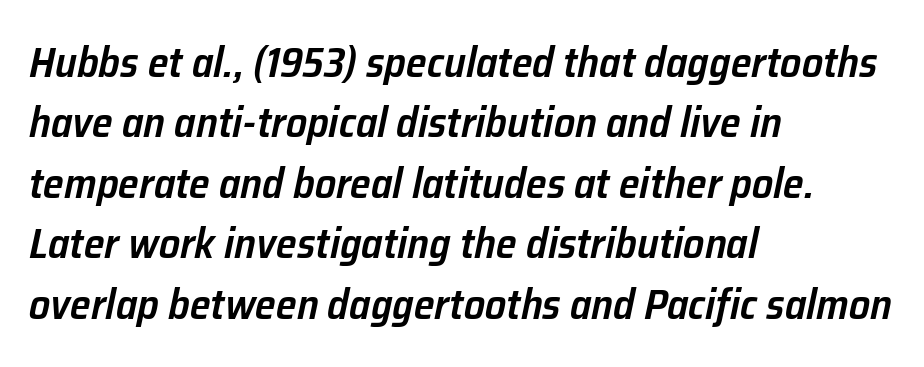
{"italic": "yes", "lean": "right", "slant_degrees": 12, "bold": "semi", "weight": "semibold", "width": "normal", "stroke_contrast": "low", "x_height": "medium", "monospaced": "no", "underline": "no", "align": "left", "line_spacing": "normal", "line_spacing_ratio": 1.44, "letter_spacing": "normal", "letter_spacing_em": 0.0, "glyph_px": 42}
